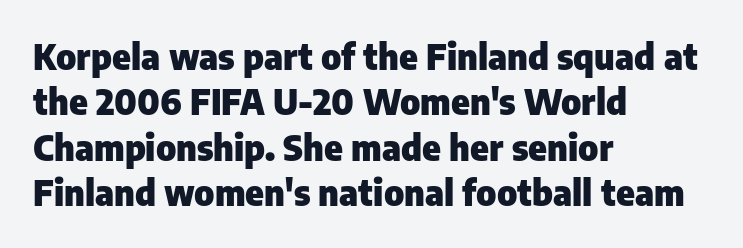
The image shows 35 px heavy sans-serif type, upright; set left-aligned, normal line spacing (1.3x), normal letter spacing, not underlined; low stroke contrast and a medium x-height.
